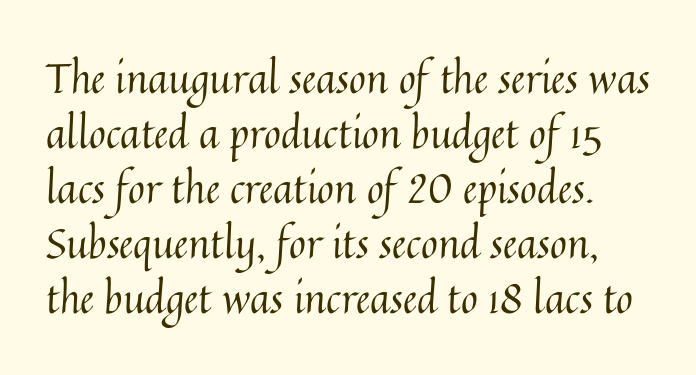
The leading is moderate, giving the passage an even texture. The passage shown is not underscored anywhere. The passage shown is typed in a proportional face where columns would drift. The gaps between neighbouring characters are ordinary and unremarkable.
